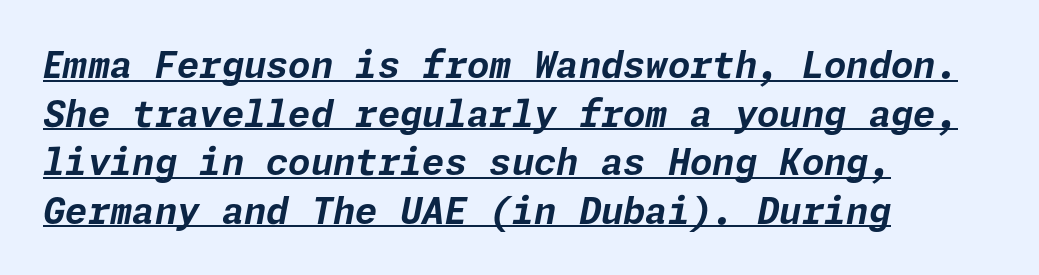
The image shows 36 px bold type, italic (leaning right); set left-aligned, normal line spacing (1.35x), normal letter spacing, underlined; low stroke contrast and a medium x-height.
